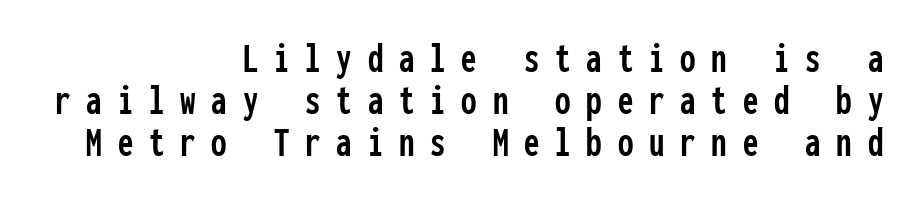
All the whitespace from short lines collects on the left. Think of a typewriter: that constant character pitch is what you see here. The typography opts for an upright posture over an oblique one. This rendering employs a face without finishing strokes, i.e., a sans-serif.
